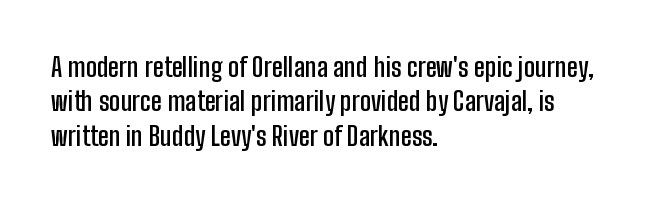
{"italic": "no", "bold": "semi", "underline": "no", "align": "left", "line_spacing": "normal", "line_spacing_ratio": 1.32, "letter_spacing": "normal", "letter_spacing_em": 0.0, "glyph_px": 26}
